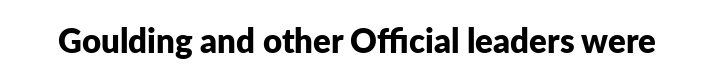
Q: Is the text bold? A: Yes.
Q: Is the text italic (slanted)? A: No, it is upright.
Q: Is the typeface a serif or a sans-serif typeface? A: Sans-serif.
Q: Is the text underlined? A: No.
Q: Is the spacing between letters normal or unusually wide? A: Normal.
Q: Width (condensed, normal, or wide)? A: Normal.
Q: Stroke contrast? A: Low.
Q: x-height? A: Medium.
Q: Monospaced? A: No.
